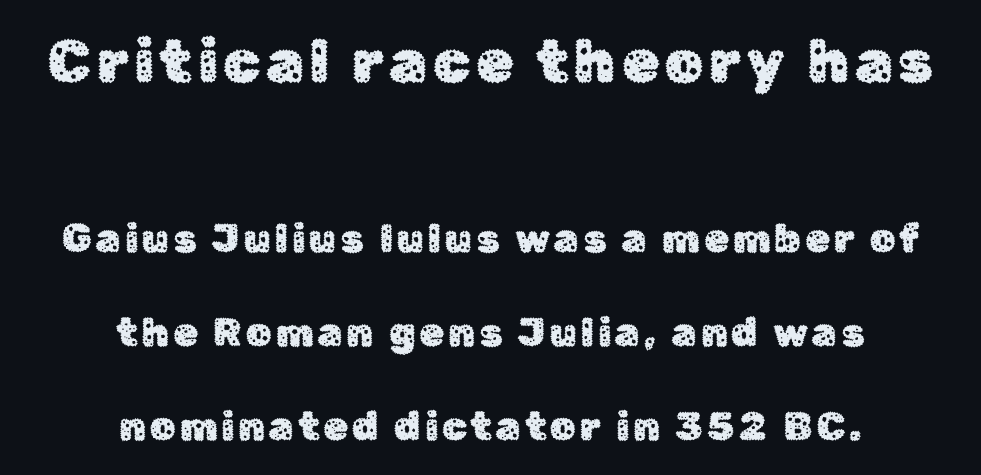
{"serif": "no", "italic": "no", "width": "normal", "stroke_contrast": "low", "x_height": "medium", "monospaced": "no", "underline": "no", "align": "center", "line_spacing": "loose", "line_spacing_ratio": 2.35, "larger_block": "first", "size_ratio": 1.5, "glyph_px": 60}
